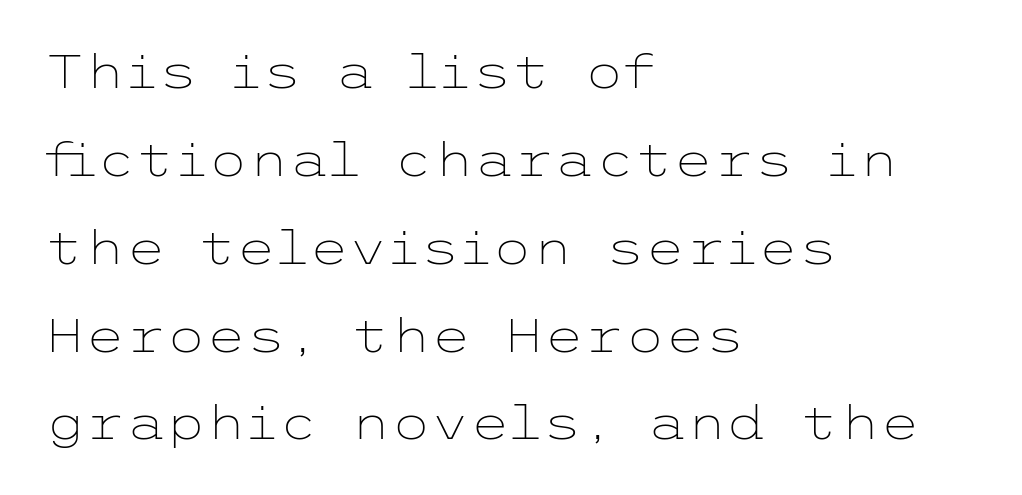
{"serif": "no", "italic": "no", "bold": "no", "weight": "light", "width": "wide", "stroke_contrast": "low", "x_height": "medium", "underline": "no", "align": "left", "line_spacing": "loose", "line_spacing_ratio": 1.91, "letter_spacing": "normal", "letter_spacing_em": 0.0, "glyph_px": 46}
